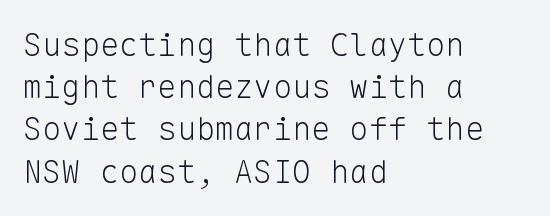
Q: Is the text bold? A: No.
Q: Is the text italic (slanted)? A: No, it is upright.
Q: Is the typeface a serif or a sans-serif typeface? A: Sans-serif.
Q: Is the text underlined? A: No.
Q: How is the paragraph aligned? A: Left-aligned.
Q: Is the spacing between letters normal or unusually wide? A: Normal.
Q: Is the spacing between lines tight, normal or loose? A: Normal.
Q: Width (condensed, normal, or wide)? A: Normal.
Q: Stroke contrast? A: Low.
Q: x-height? A: Medium.
Q: Monospaced? A: Yes.
